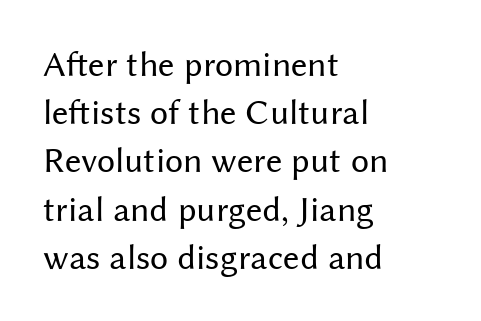
The letters look calm and open, with moderate or lighter stems. Type style note: lacks serifs. Rule under the text: the space is simply empty. Style check: upright. The letters advance in unequal steps, a hallmark of proportional type.
